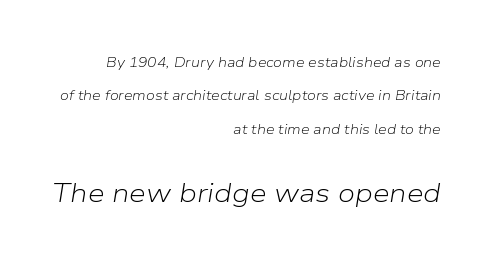
Q: Is the text bold? A: No.
Q: Is the text italic (slanted)? A: Yes, it leans right by about 9 degrees.
Q: Is the text underlined? A: No.
Q: How is the paragraph aligned? A: Right-aligned.
Q: Is the spacing between letters normal or unusually wide? A: Normal.
Q: Is the spacing between lines tight, normal or loose? A: Loose.
Q: Which block of text is set in a larger size, the first (top) or the second (bottom)? A: The second (bottom) one.
